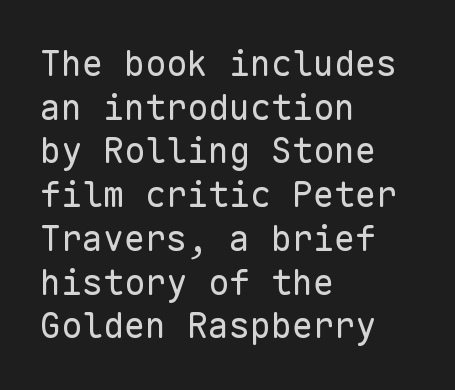
Q: Is the text bold? A: No.
Q: Is the text italic (slanted)? A: No, it is upright.
Q: Is the typeface a serif or a sans-serif typeface? A: Sans-serif.
Q: Is the text underlined? A: No.
Q: How is the paragraph aligned? A: Left-aligned.
Q: Is the spacing between letters normal or unusually wide? A: Normal.
Q: Is the spacing between lines tight, normal or loose? A: Normal.
Q: Width (condensed, normal, or wide)? A: Normal.
Q: Stroke contrast? A: Low.
Q: x-height? A: Medium.
Q: Monospaced? A: Yes.
